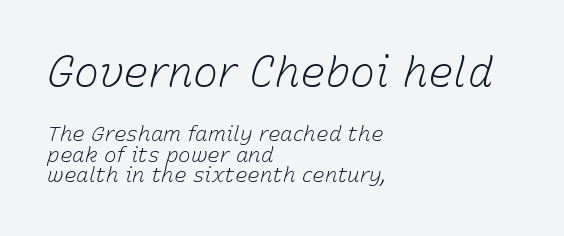
Italic? Definitely — the glyphs are oblique. Do the characters align in a grid? No, the font is proportional. The face used here appears at its bigger size in the upper chunk. Spacing between characters is what you'd get straight out of the box. Notice how the passage keeps a crisp vertical edge on the left only. Stems here are at most as thick as an everyday book face.
